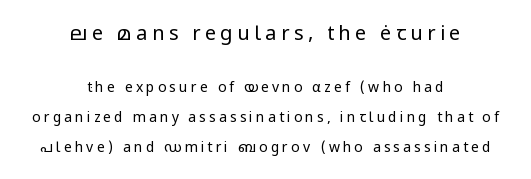
How are the letters spaced? Widely, with obvious added tracking. Characters remain perfectly vertical along every line. Anything drawn beneath the words? Only blank space. Interline gaps are noticeably wide in this sample. Each line is balanced around a shared central axis. No extra ink here — the face is not bold.
